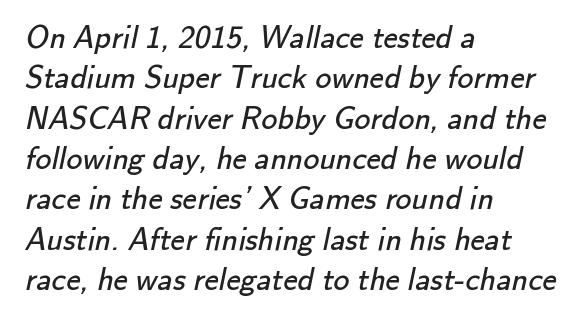
The weight would be labelled regular, book, light, or lighter still. The passage shown stacks its lines at a standard gap. Classification — sans serif. Varying glyph widths throughout — classic text-font behaviour. In CSS terms this would be text-align: left. Any mark beneath the type? The region is blank.
